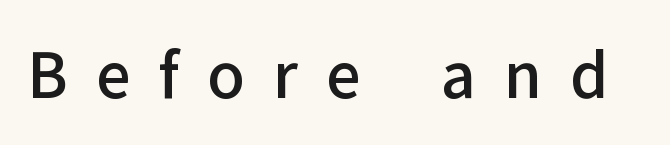
Q: Is the text bold? A: Semi-bold.
Q: Is the text italic (slanted)? A: No, it is upright.
Q: Is the typeface a serif or a sans-serif typeface? A: Sans-serif.
Q: Is the text underlined? A: No.
Q: Is the spacing between letters normal or unusually wide? A: Unusually wide.
Q: Width (condensed, normal, or wide)? A: Normal.
Q: Stroke contrast? A: Low.
Q: x-height? A: Medium.
Q: Monospaced? A: No.
